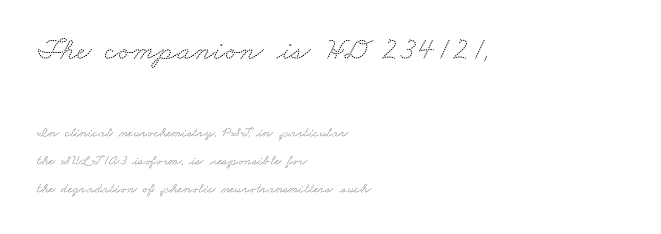
{"serif": "yes", "width": "wide", "stroke_contrast": "medium", "x_height": "small", "monospaced": "no", "underline": "no", "align": "left", "line_spacing": "loose", "line_spacing_ratio": 1.99, "letter_spacing": "normal", "letter_spacing_em": 0.0, "larger_block": "first", "size_ratio": 2.29, "glyph_px": 32}
